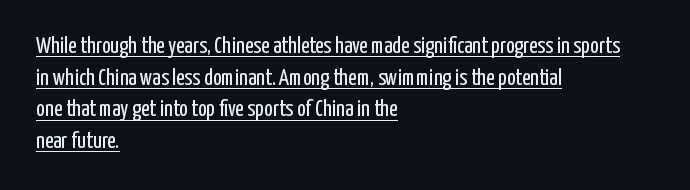
{"italic": "no", "bold": "no", "underline": "yes", "align": "left", "line_spacing": "normal", "line_spacing_ratio": 1.38, "letter_spacing": "normal", "letter_spacing_em": 0.0, "glyph_px": 23}
